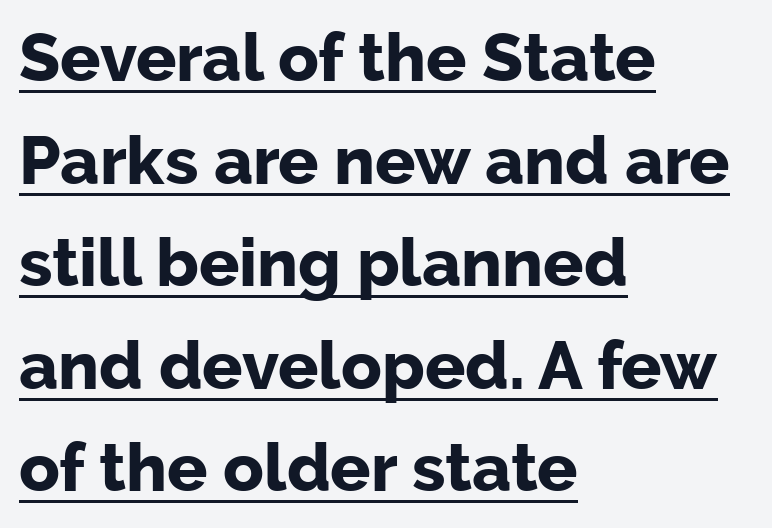
{"serif": "no", "italic": "no", "bold": "yes", "weight": "bold", "width": "normal", "stroke_contrast": "low", "x_height": "medium", "monospaced": "no", "underline": "yes", "align": "left", "line_spacing": "normal", "line_spacing_ratio": 1.53, "letter_spacing": "normal", "letter_spacing_em": 0.0, "glyph_px": 67}
